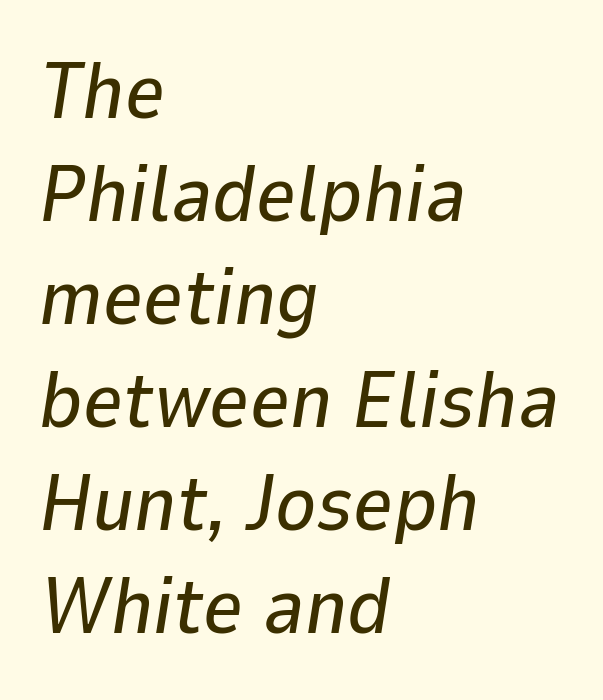
The image shows 78 px text type, italic (leaning right); set left-aligned, normal line spacing (1.32x), normal letter spacing, not underlined; low stroke contrast and a medium x-height.
